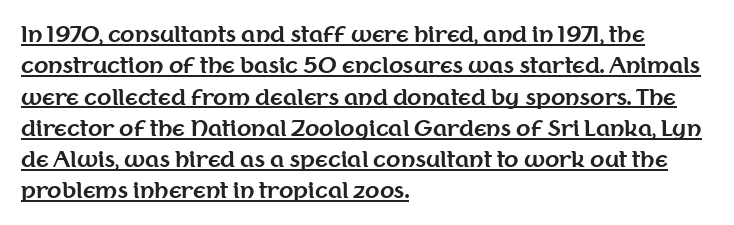
{"italic": "no", "bold": "yes", "underline": "yes", "align": "left", "line_spacing": "normal", "line_spacing_ratio": 1.49, "letter_spacing": "normal", "letter_spacing_em": 0.0, "glyph_px": 21}
